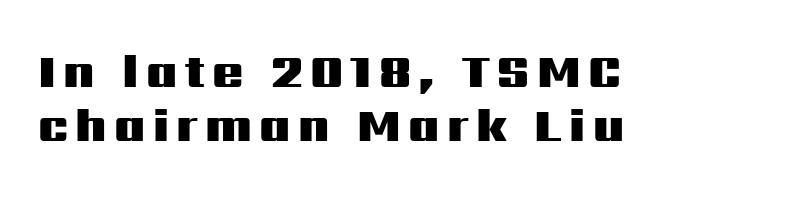
The image shows 46 px heavy, wide sans-serif type, upright; set left-aligned, line spacing 1.18x, not underlined; medium stroke contrast and a medium x-height.
